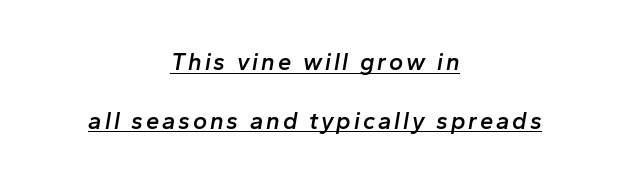
Q: Is the text bold? A: Semi-bold.
Q: Is the text italic (slanted)? A: Yes, it leans right by about 10 degrees.
Q: Is the text underlined? A: Yes.
Q: How is the paragraph aligned? A: Centered.
Q: Is the spacing between lines tight, normal or loose? A: Loose.
